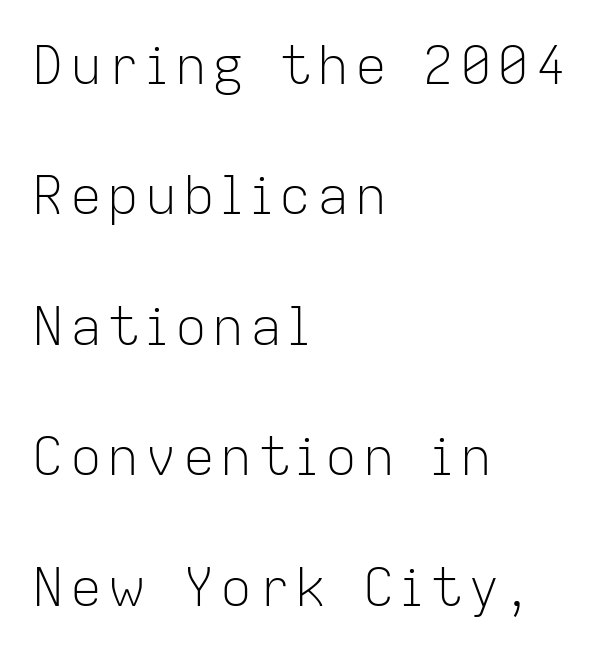
No feet cap the strokes, marking this as sans-serif type. Rendered with straight, roman letterforms. Weight: regular or lighter. The rendering uses natural spacing where letterforms have individual widths. Horizontal alignment here is leftward, the default for most running prose.
